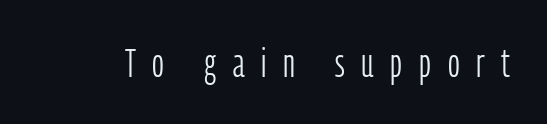
Is the type heavy? It reads as light-to-regular instead. The line texture is sparse and dotted thanks to wide tracking. The typography opts for an upright posture over an oblique one. The glyphs in this specimen are sans serif.
